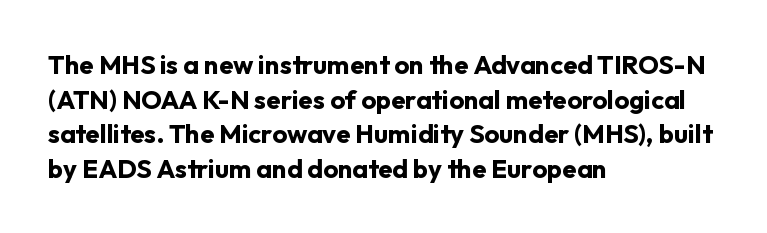
Q: Is the text bold? A: Yes.
Q: Is the text italic (slanted)? A: No, it is upright.
Q: Is the text underlined? A: No.
Q: How is the paragraph aligned? A: Left-aligned.
Q: Is the spacing between letters normal or unusually wide? A: Normal.
Q: Is the spacing between lines tight, normal or loose? A: Normal.
